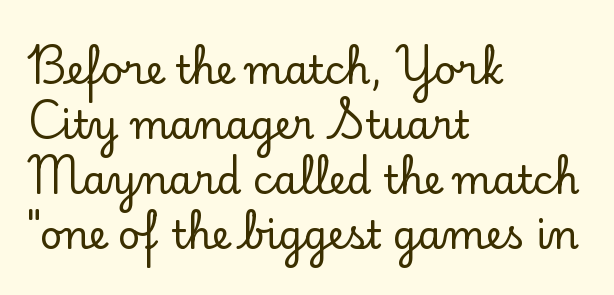
Q: Is the text italic (slanted)? A: No, it is upright.
Q: Is the typeface a serif or a sans-serif typeface? A: Serif.
Q: Is the text underlined? A: No.
Q: How is the paragraph aligned? A: Left-aligned.
Q: Is the spacing between letters normal or unusually wide? A: Normal.
Q: Is the spacing between lines tight, normal or loose? A: Normal.
Q: Width (condensed, normal, or wide)? A: Normal.
Q: Stroke contrast? A: Low.
Q: x-height? A: Small.
Q: Monospaced? A: No.
